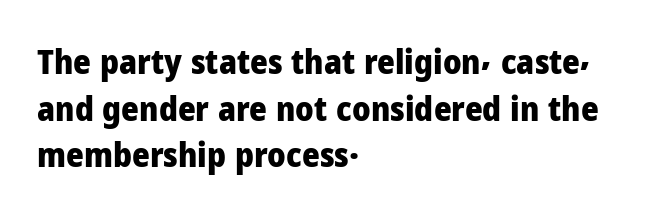
The face used here is rendered with its standard letterfit. A classic flush-left, rag-right setting is used for this passage. A bare baseline throughout the passage. Looks like regular typesetting: each glyph gets only the width it needs.
